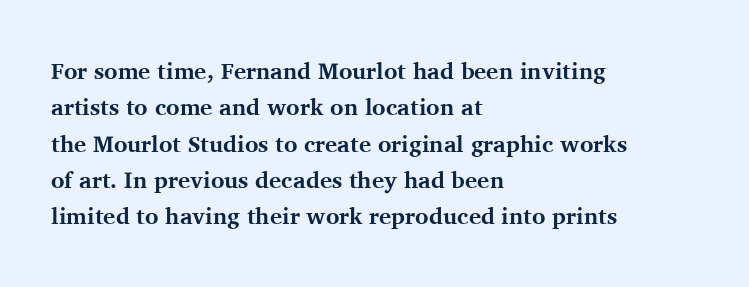
Q: Is the text bold? A: Yes.
Q: Is the text italic (slanted)? A: No, it is upright.
Q: Is the text underlined? A: No.
Q: How is the paragraph aligned? A: Left-aligned.
Q: Is the spacing between letters normal or unusually wide? A: Normal.
Q: Is the spacing between lines tight, normal or loose? A: Normal.
